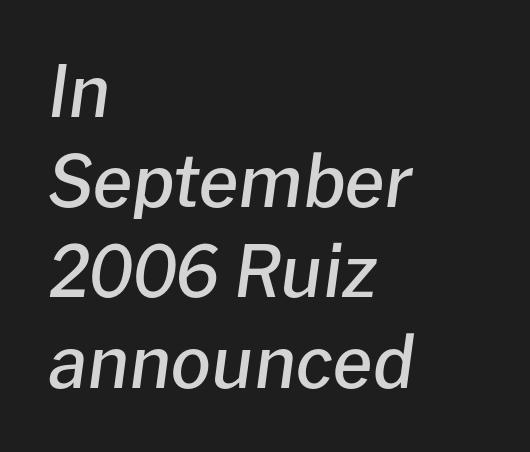
Letters rest on an invisible, unmarked baseline. Typographic density is moderately raised because the face is semibold. There is no visible air inserted between adjacent glyphs. In terms of leading, this rendering sits right in the middle. Tall strokes in this sample are angled rather than plumb. The letters advance in unequal steps, a hallmark of proportional type.
